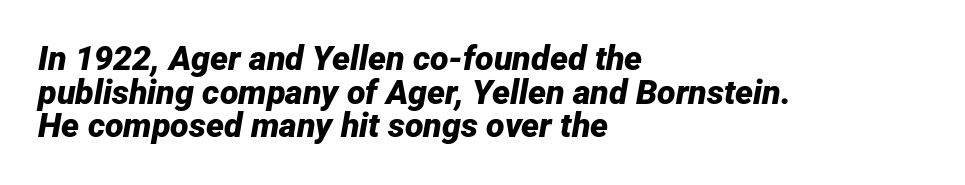
Vertically, the passage feels compressed, each row crowding the next. Descenders hang freely into open space. Caption: standard tracking, unaltered. Proportional: the letters do not fall into vertical columns. A dark, heavy texture on the line: the type is bold.
